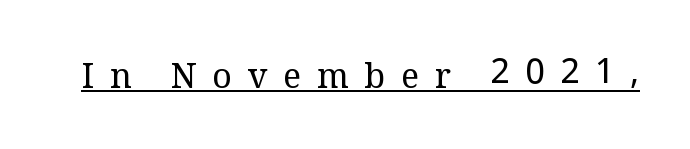
Q: Is the text bold? A: No.
Q: Is the text italic (slanted)? A: No, it is upright.
Q: Is the typeface a serif or a sans-serif typeface? A: Serif.
Q: Is the text underlined? A: Yes.
Q: Is the spacing between letters normal or unusually wide? A: Unusually wide.
Q: Width (condensed, normal, or wide)? A: Normal.
Q: Stroke contrast? A: Medium.
Q: x-height? A: Medium.
Q: Monospaced? A: No.
